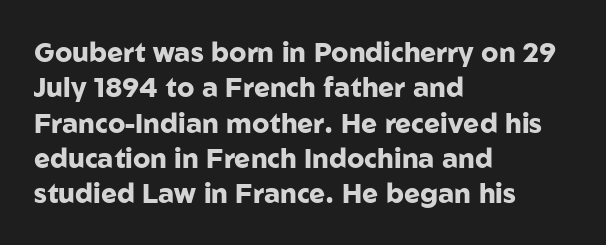
A clean baseline with only descenders dipping below it. These lines stack with their left ends in a neat column. Regular leading. Pretty heavy lettering here — definitely bold. Does extra space separate the letters? No, they use regular spacing.
